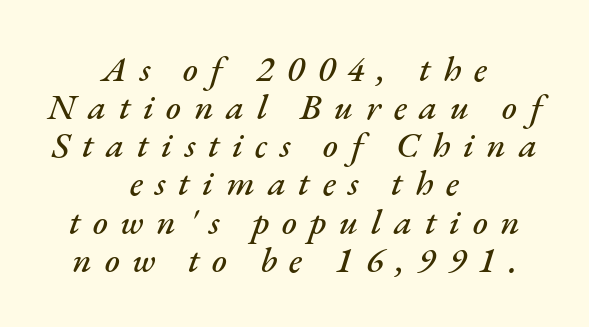
{"italic": "yes", "lean": "right", "slant_degrees": 17, "width": "normal", "stroke_contrast": "medium", "x_height": "small", "monospaced": "no", "underline": "no", "align": "center", "line_spacing": "tight", "line_spacing_ratio": 1.06, "letter_spacing": "wide", "letter_spacing_em": 0.35, "glyph_px": 36}
